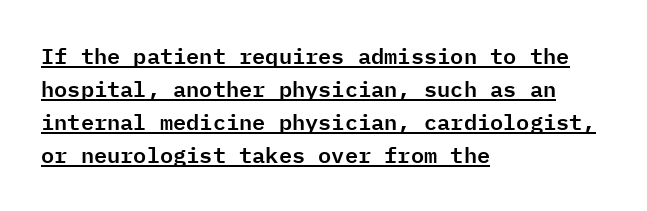
{"italic": "no", "underline": "yes", "align": "left", "line_spacing": "normal", "line_spacing_ratio": 1.5, "letter_spacing": "normal", "letter_spacing_em": 0.0, "glyph_px": 22}
